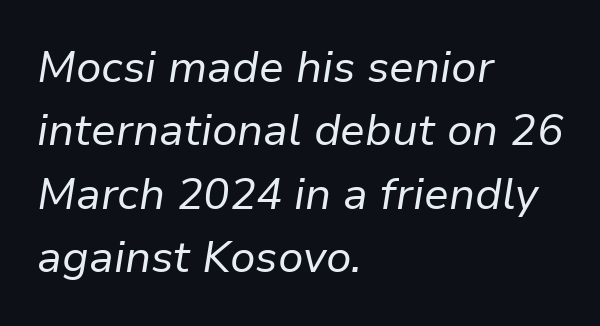
The image shows 44 px regular-weight type, italic (leaning right); set left-aligned, normal line spacing (1.44x), normal letter spacing, not underlined; low stroke contrast and a medium x-height.
